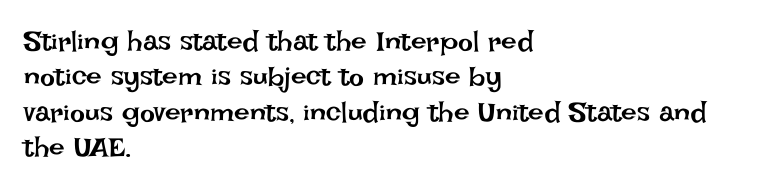
{"italic": "no", "bold": "no", "weight": "regular", "width": "normal", "stroke_contrast": "low", "x_height": "large", "monospaced": "no", "underline": "no", "align": "left", "line_spacing": "normal", "line_spacing_ratio": 1.26, "letter_spacing": "normal", "letter_spacing_em": 0.0, "glyph_px": 28}
